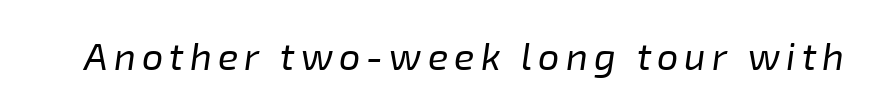
{"italic": "yes", "lean": "right", "slant_degrees": 8, "bold": "no", "weight": "regular", "width": "normal", "stroke_contrast": "low", "x_height": "medium", "monospaced": "no", "underline": "no", "glyph_px": 38}
